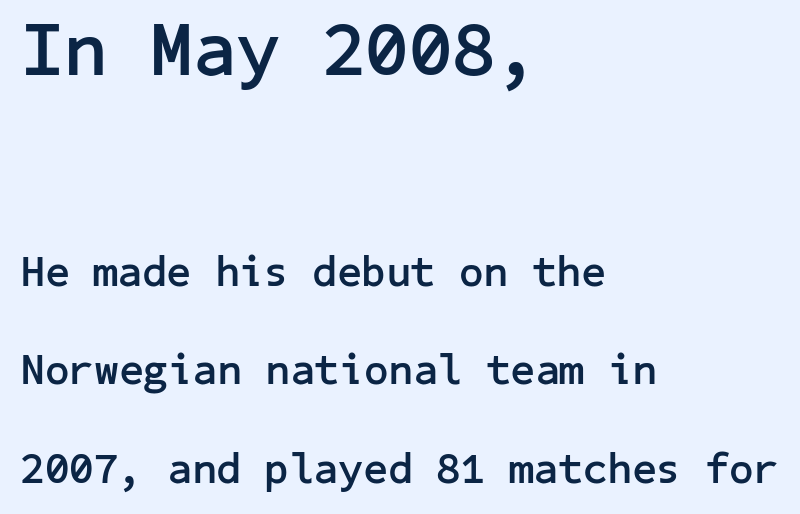
Strokes here are thick enough to call this a true bold. These lines stack with their left ends in a neat column. Letters rest on an invisible, unmarked baseline. The face used here is rendered with its standard letterfit. The designer dialed line spacing up above the default. If you squint, the top block still reads clearly — it's the larger of the two.
